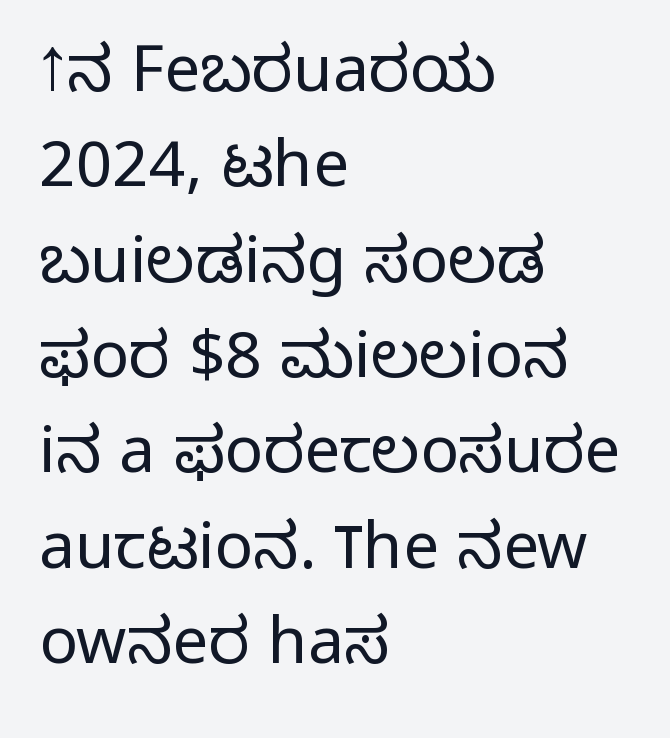
Only glyphs here, with clear space below each row. Upright lettering throughout. Note the varied advance widths — an 'i' is clearly narrower than an 'm'. The type is set solid horizontally, with unmodified tracking. One glance says typical: line gaps are just what's usual. The lines are quadded left.
